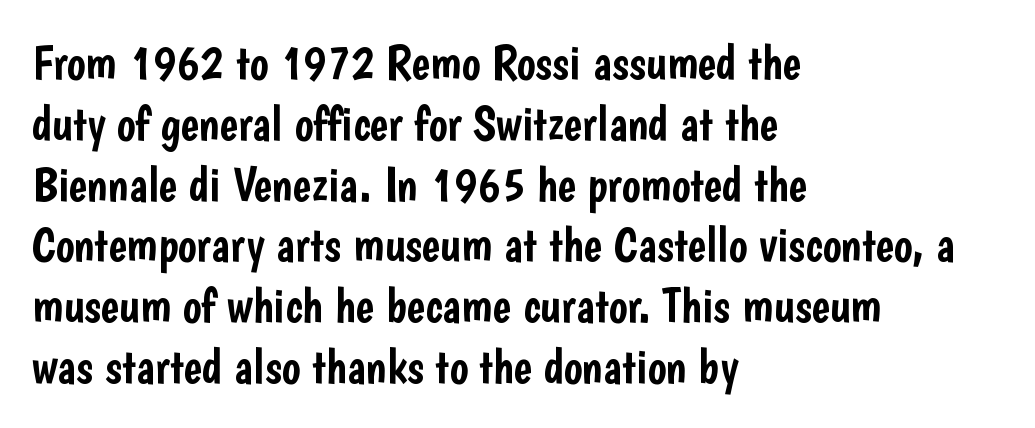
Q: Is the text italic (slanted)? A: No, it is upright.
Q: Is the typeface a serif or a sans-serif typeface? A: Sans-serif.
Q: Is the text underlined? A: No.
Q: How is the paragraph aligned? A: Left-aligned.
Q: Is the spacing between letters normal or unusually wide? A: Normal.
Q: Width (condensed, normal, or wide)? A: Condensed.
Q: Stroke contrast? A: Low.
Q: x-height? A: Medium.
Q: Monospaced? A: No.
